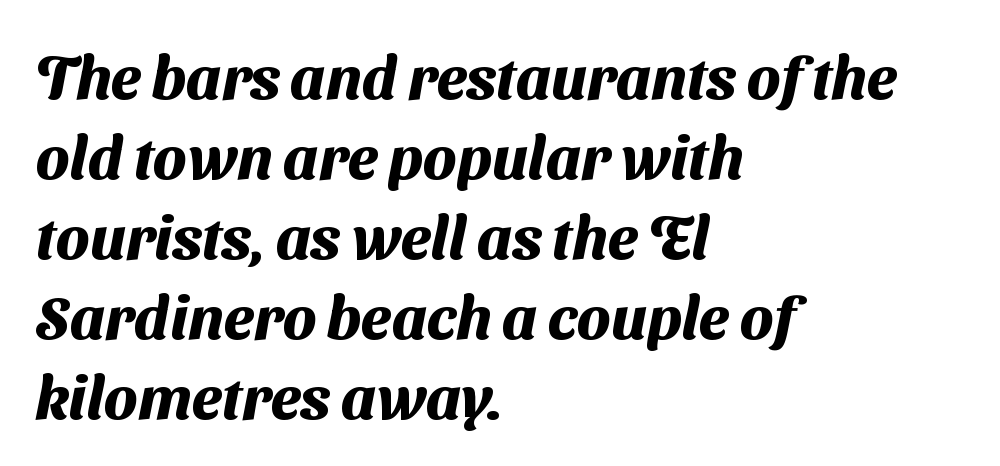
Plain, unruled lines of type. You could not count columns in this text — the font is proportionally spaced. The typeface chosen for these lines omits serifs. Stroke thickness is high; the sample reads as a true bold. Notice how descenders clear the ascenders below comfortably — that's standard leading.
